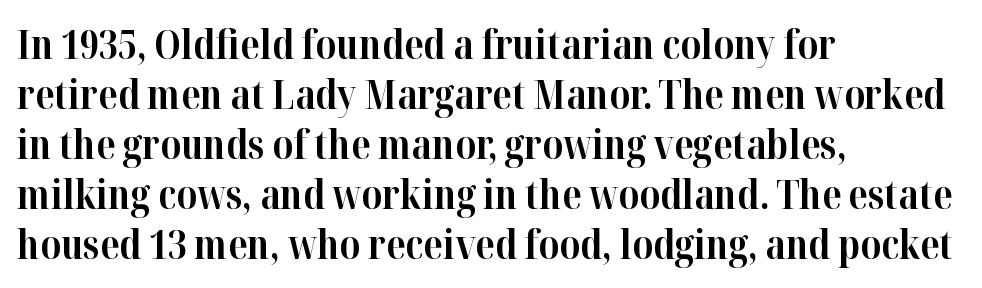
Baseline-to-baseline distance is the conventional proportion of letter height. The specimen omits any rule beneath the text block's lines. Observe the serifs anchoring each vertical stroke in this sample. Caption: bold face, heavy strokes.
